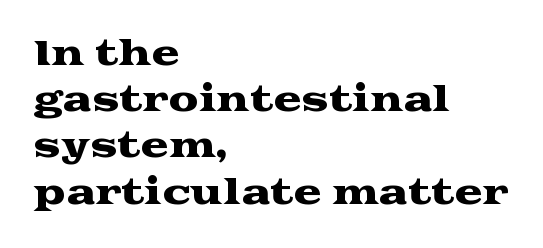
The space directly below the letters is spotless. The face used here is proportionally spaced, like ordinary book or web type. The font's upright variant was chosen for this text. The text block is weighted toward the left margin, trailing off unevenly rightward.
